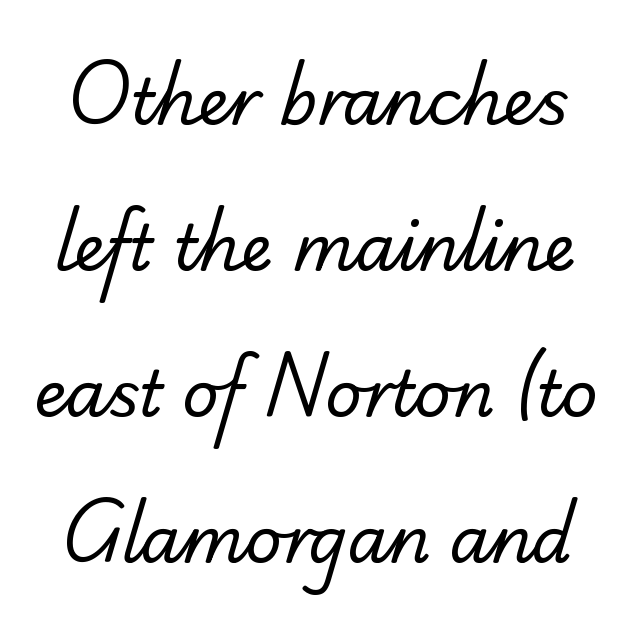
{"serif": "no", "bold": "no", "weight": "regular", "width": "normal", "stroke_contrast": "low", "x_height": "small", "monospaced": "no", "underline": "no", "line_spacing": "loose", "line_spacing_ratio": 2.28, "letter_spacing": "normal", "letter_spacing_em": 0.0, "glyph_px": 64}
